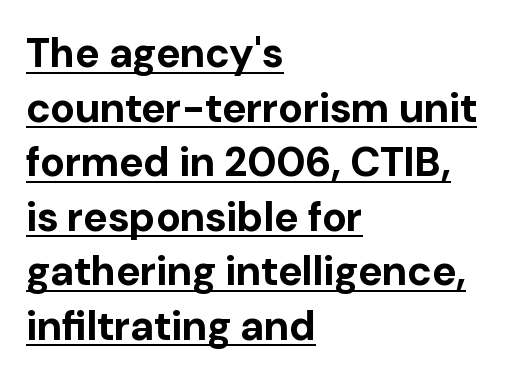
The image shows 41 px bold sans-serif type, upright; set left-aligned, normal line spacing (1.33x), normal letter spacing, underlined; low stroke contrast and a medium x-height.
